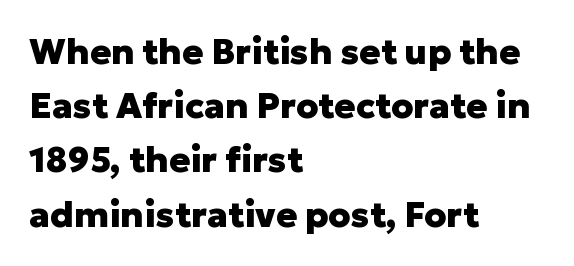
Short note: letters normally spaced. Every stem runs plumb, perpendicular to the baseline. This sample has the flowing, uneven cadence of proportional lettering. The font is running at its bold setting. Unlike a traditional serif, this face leaves its strokes unadorned.
